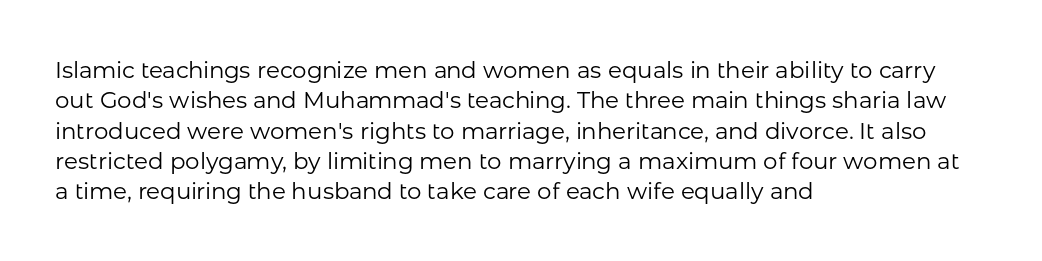
The image shows 23 px text type, upright; set left-aligned, normal line spacing (1.32x), normal letter spacing, not underlined.
